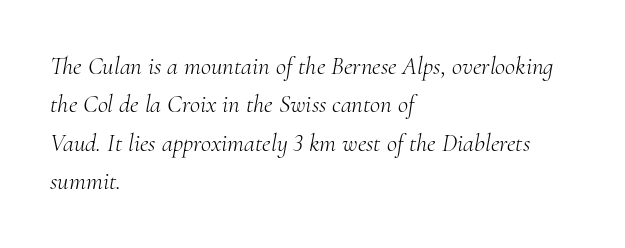
The gaps between neighbouring characters are ordinary and unremarkable. Line starts are locked; line ends wander. Vertical spacing — default. The whole block is typeset with a tilt.
